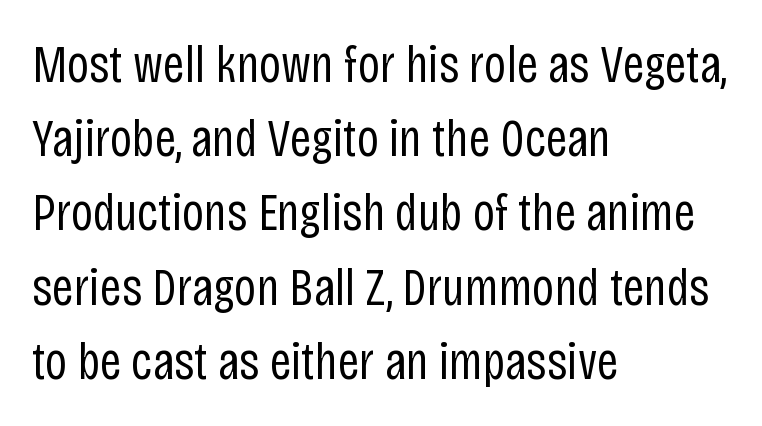
Posture: vertical. This block has exactly the height ordinary leading produces. Varying glyph widths throughout — classic text-font behaviour. The line texture is even and compact thanks to regular tracking. The ragged edge is on the right, which tells us the setting is flush left. The letters carry no serifs — their stems end cleanly without finishing strokes.
